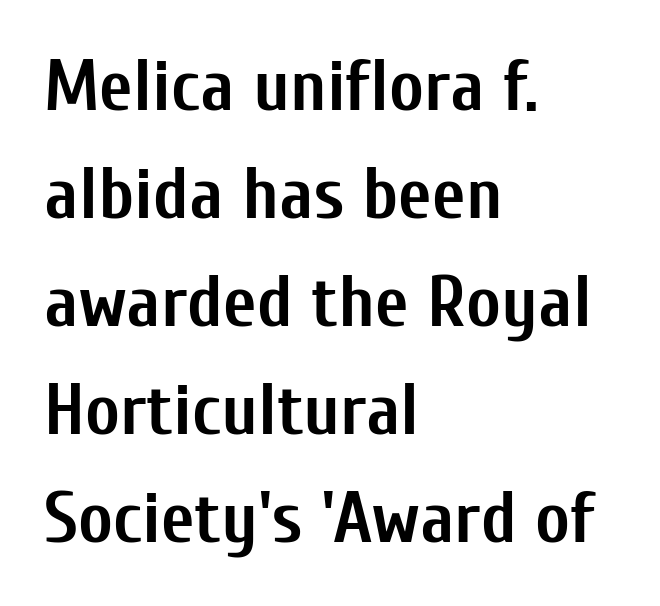
The image shows 73 px semibold, condensed sans-serif type, upright; set left-aligned, normal line spacing (1.48x), normal letter spacing, not underlined; low stroke contrast and a medium x-height.
